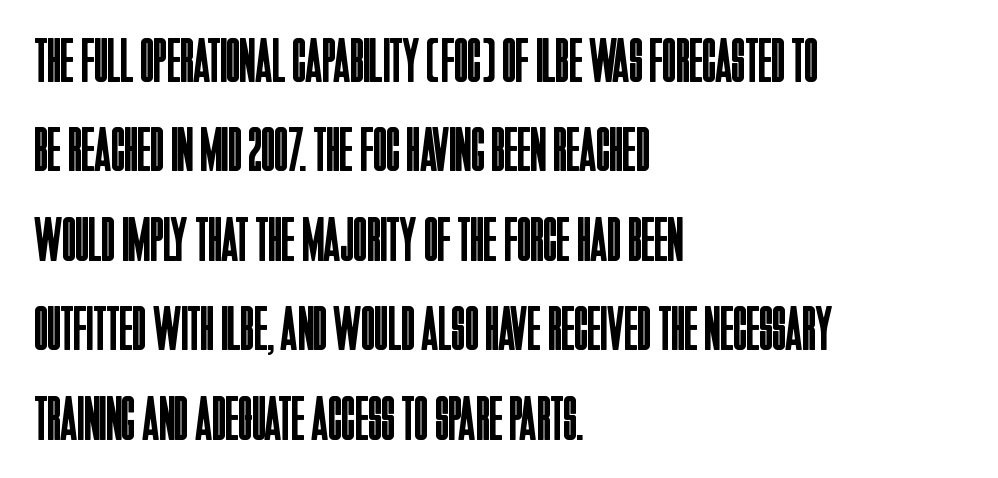
This sample uses a sans-serif face. Horizontal bands of white between lines are of average thickness. The typography opts for an upright posture over an oblique one. Does extra space separate the letters? No, they use regular spacing. Layout note: lines flush left. Each stroke keeps to a modest, everyday thickness or less.
